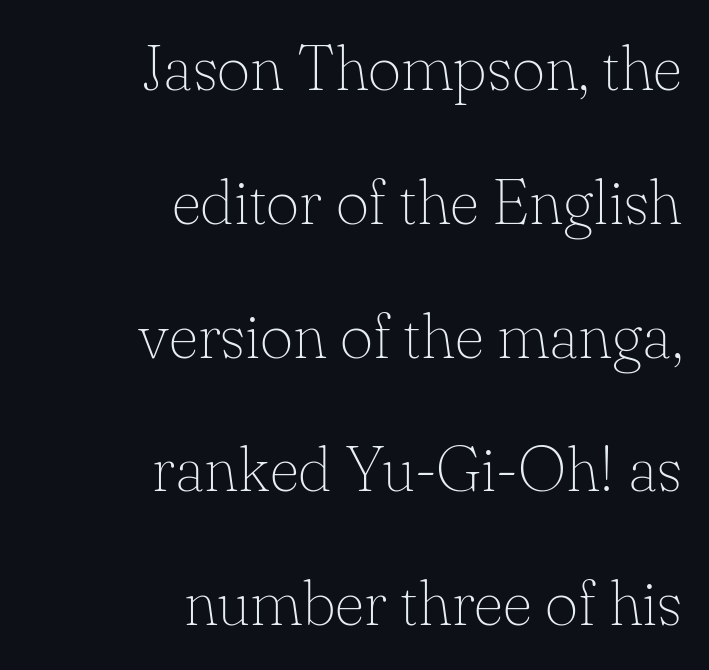
Little horizontal feet cap the strokes, marking this as serif type. These lines were composed using upright roman letters. Summary of weight: not heavy and not bold. A typesetter would call this leading open, well beyond the default. Beneath every word, the page is bare.
